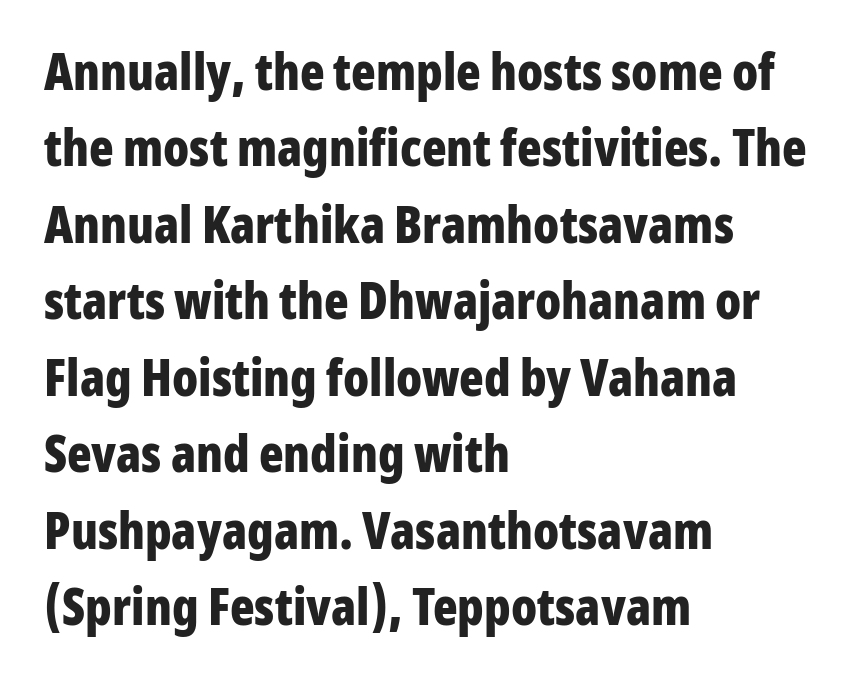
{"serif": "no", "italic": "no", "bold": "yes", "weight": "bold", "width": "condensed", "stroke_contrast": "low", "x_height": "medium", "monospaced": "no", "underline": "no", "align": "left", "line_spacing": "normal", "line_spacing_ratio": 1.5, "letter_spacing": "normal", "letter_spacing_em": 0.0, "glyph_px": 51}
